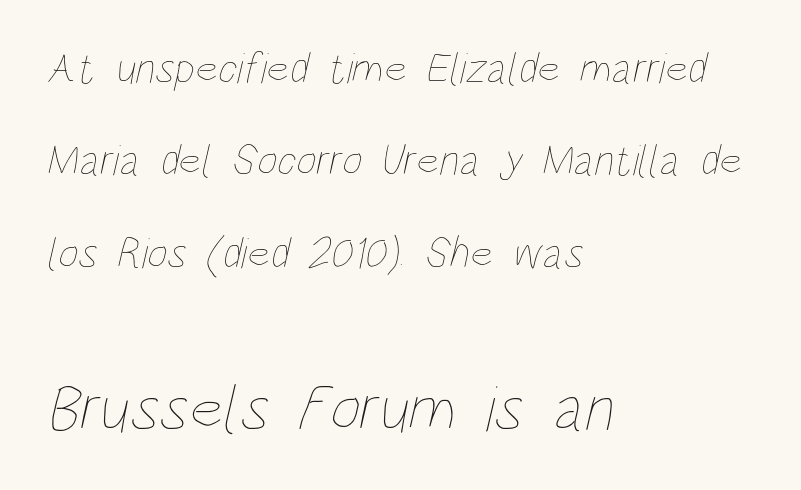
The image shows 66 px thin, condensed type; set left-aligned, loose line spacing (2.1x), normal letter spacing, not underlined; the second (bottom) block is 1.5x larger; low stroke contrast and a large x-height.
